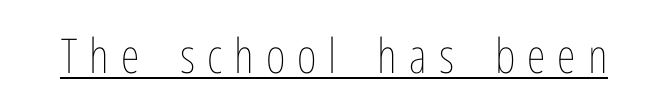
Q: Is the text bold? A: No.
Q: Is the text italic (slanted)? A: No, it is upright.
Q: Is the text underlined? A: Yes.
Q: Is the spacing between letters normal or unusually wide? A: Unusually wide.
Q: Width (condensed, normal, or wide)? A: Condensed.
Q: Stroke contrast? A: Low.
Q: x-height? A: Medium.
Q: Monospaced? A: No.
